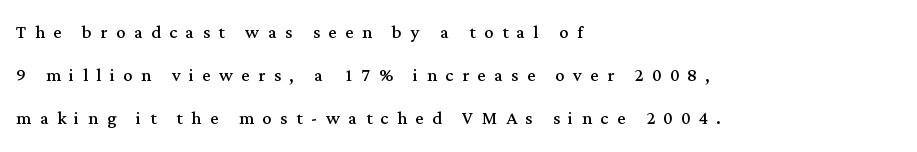
Q: Is the text bold? A: No.
Q: Is the text italic (slanted)? A: No, it is upright.
Q: Is the text underlined? A: No.
Q: How is the paragraph aligned? A: Left-aligned.
Q: Is the spacing between letters normal or unusually wide? A: Unusually wide.
